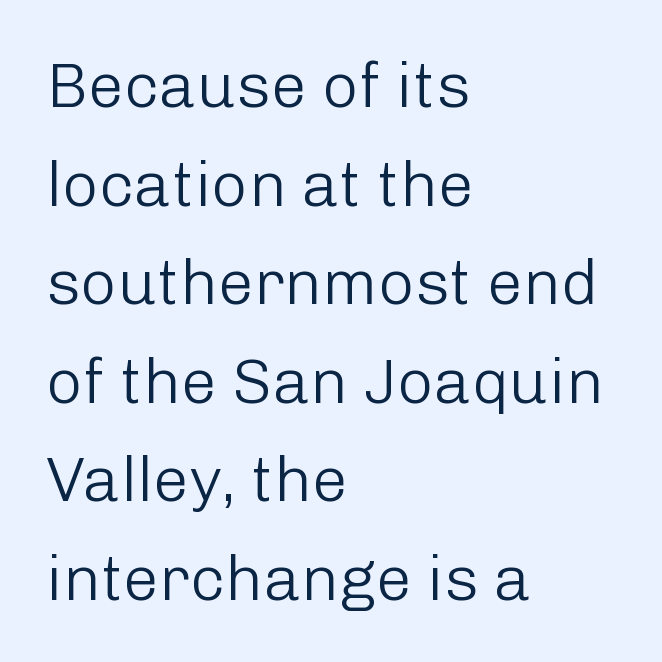
{"serif": "no", "italic": "no", "bold": "no", "weight": "light", "width": "normal", "stroke_contrast": "low", "x_height": "medium", "monospaced": "no", "underline": "no", "align": "left", "line_spacing": "normal", "line_spacing_ratio": 1.54, "letter_spacing": "normal", "letter_spacing_em": 0.0, "glyph_px": 64}
